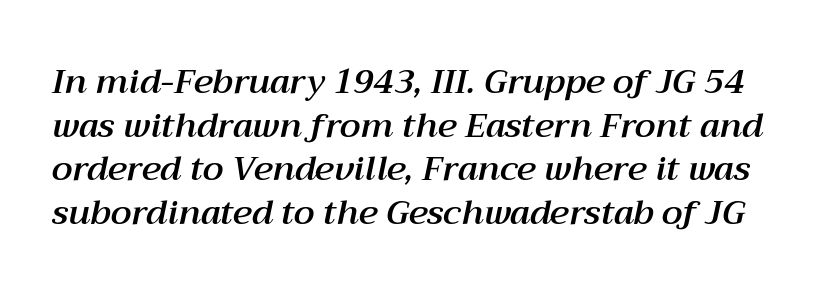
Q: Is the text italic (slanted)? A: Yes, it leans right by about 12 degrees.
Q: Is the text underlined? A: No.
Q: Is the spacing between letters normal or unusually wide? A: Normal.
Q: Is the spacing between lines tight, normal or loose? A: Normal.
Q: Width (condensed, normal, or wide)? A: Normal.
Q: Stroke contrast? A: Medium.
Q: x-height? A: Medium.
Q: Monospaced? A: No.
